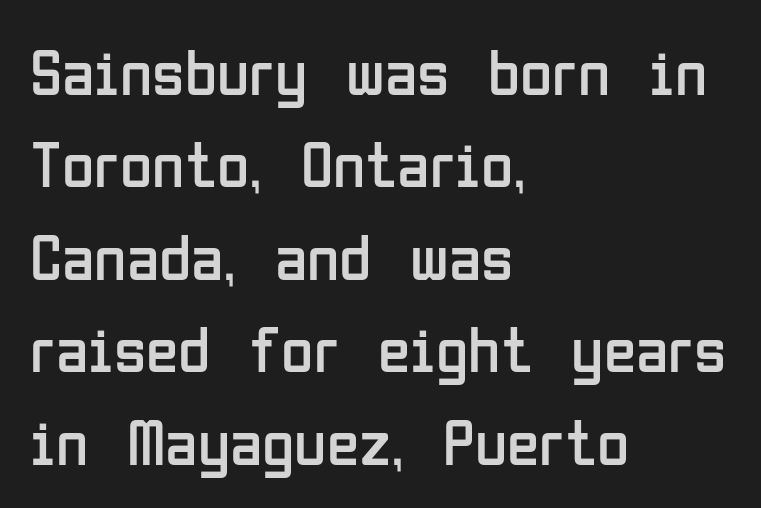
Does the lettering tilt? It doesn't — this is upright. Proportional: the letters do not fall into vertical columns. Look at the bottom of the vertical strokes: they stop flat, with no serifs. Beneath every word, the page is bare. Each new line begins a customary step beneath the previous one.
